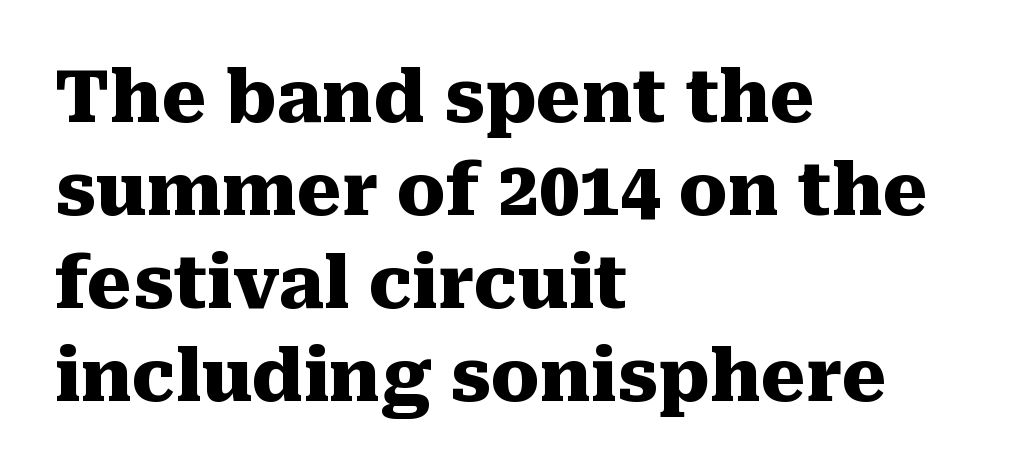
{"serif": "yes", "italic": "no", "bold": "yes", "weight": "heavy", "width": "normal", "stroke_contrast": "medium", "x_height": "medium", "monospaced": "no", "underline": "no", "align": "left", "line_spacing": "normal", "line_spacing_ratio": 1.29, "letter_spacing": "normal", "letter_spacing_em": 0.0, "glyph_px": 72}
